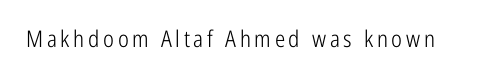
Q: Is the text bold? A: No.
Q: Is the text italic (slanted)? A: No, it is upright.
Q: Is the text underlined? A: No.
